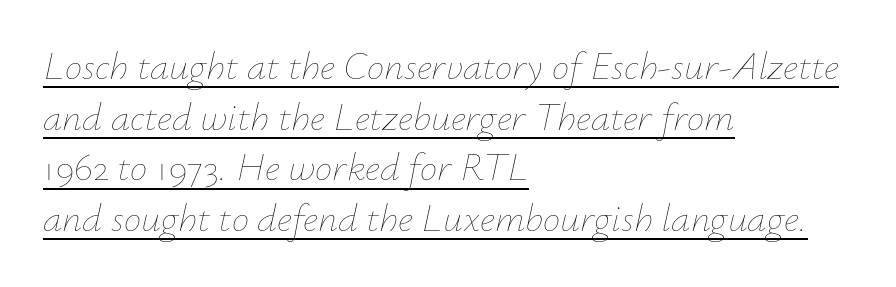
{"italic": "yes", "lean": "right", "slant_degrees": 12, "bold": "no", "weight": "thin", "width": "normal", "stroke_contrast": "low", "x_height": "small", "monospaced": "no", "underline": "yes", "align": "left", "line_spacing": "normal", "line_spacing_ratio": 1.3, "letter_spacing": "normal", "letter_spacing_em": 0.0, "glyph_px": 39}
